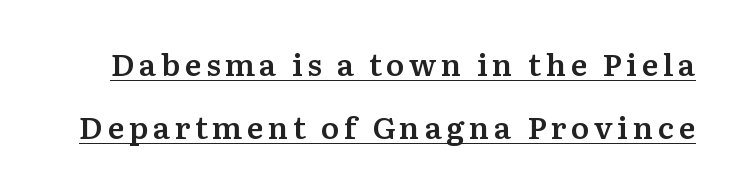
Q: Is the text bold? A: Semi-bold.
Q: Is the text italic (slanted)? A: No, it is upright.
Q: Is the typeface a serif or a sans-serif typeface? A: Serif.
Q: Is the text underlined? A: Yes.
Q: Is the spacing between lines tight, normal or loose? A: Loose.
Q: Width (condensed, normal, or wide)? A: Normal.
Q: Stroke contrast? A: Medium.
Q: x-height? A: Medium.
Q: Monospaced? A: No.
